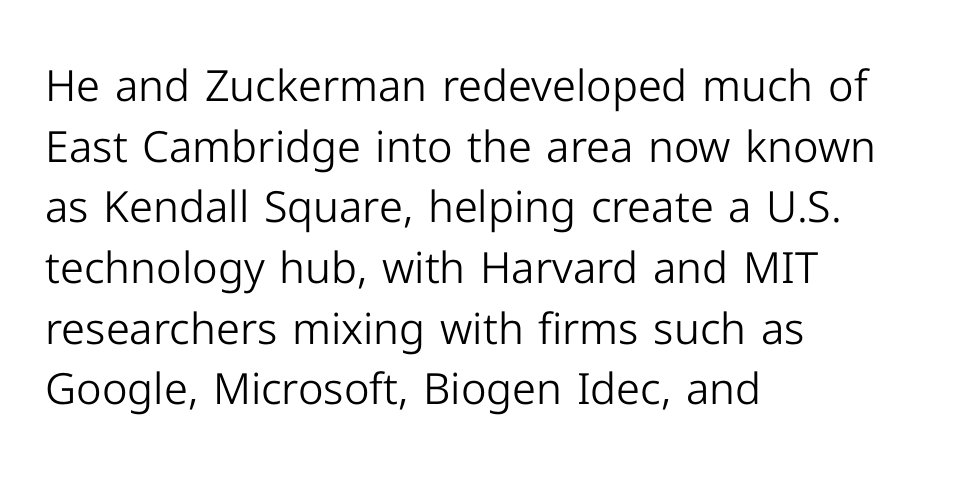
{"serif": "no", "italic": "no", "bold": "no", "weight": "light", "width": "normal", "stroke_contrast": "low", "x_height": "medium", "monospaced": "no", "underline": "no", "align": "left", "line_spacing": "normal", "line_spacing_ratio": 1.41, "letter_spacing": "normal", "letter_spacing_em": 0.0, "glyph_px": 43}
